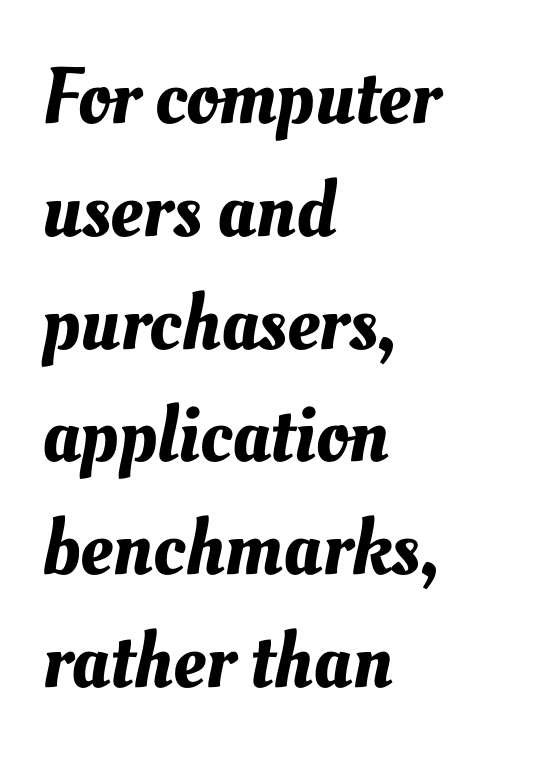
{"width": "normal", "stroke_contrast": "medium", "x_height": "small", "monospaced": "no", "underline": "no", "align": "left", "line_spacing": "normal", "line_spacing_ratio": 1.41, "letter_spacing": "normal", "letter_spacing_em": 0.0, "glyph_px": 80}
